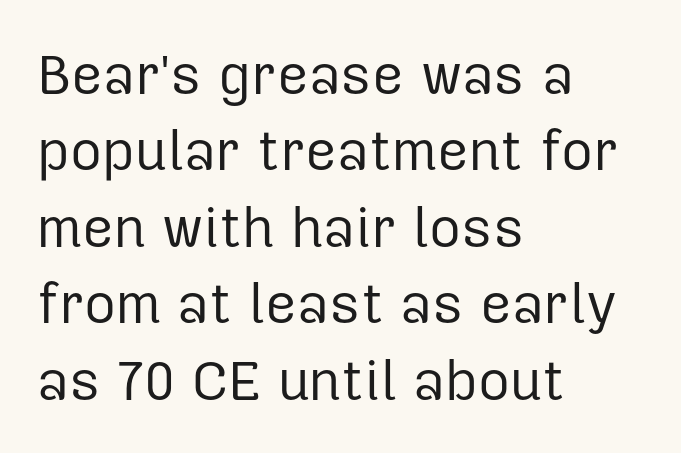
The image shows 55 px regular-weight sans-serif type, upright; set left-aligned, normal line spacing (1.39x), normal letter spacing, not underlined; low stroke contrast and a medium x-height.
